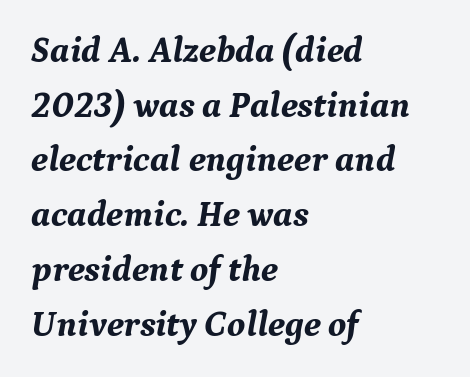
The image shows 36 px bold serif type, italic (leaning right); set left-aligned, normal line spacing (1.52x), normal letter spacing, not underlined; medium stroke contrast and a medium x-height.
